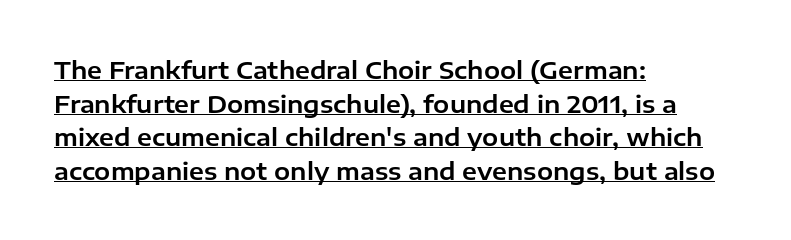
The image shows 24 px text type, upright; set left-aligned, normal line spacing (1.4x), normal letter spacing, underlined.
